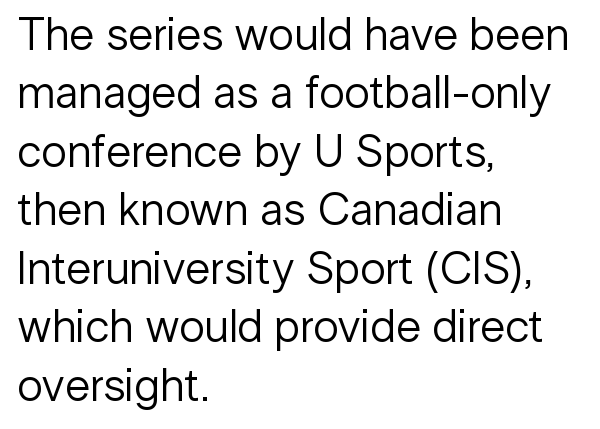
{"serif": "no", "italic": "no", "bold": "no", "weight": "regular", "width": "normal", "stroke_contrast": "low", "x_height": "medium", "monospaced": "no", "underline": "no", "align": "left", "line_spacing": "normal", "line_spacing_ratio": 1.27, "letter_spacing": "normal", "letter_spacing_em": 0.0, "glyph_px": 46}
